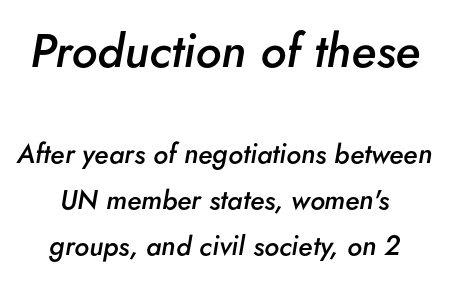
Horizontal alignment here is central, giving a formal, balanced look. The rendering uses natural spacing where letterforms have individual widths. The letters in the upper block stand taller than those in the block below. Descender tails drop into unmarked territory.
